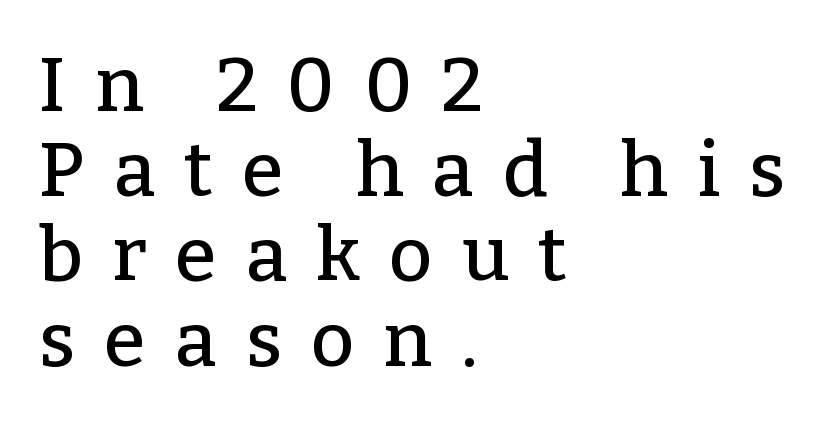
Cramped leading. These lines stack with their left ends in a neat column. The words here are not underlined. Look at the tracking — it's clearly loosened, letters drifting apart.
